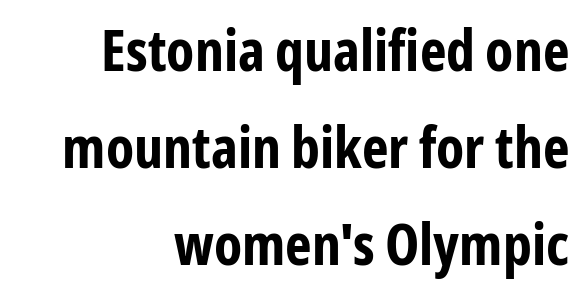
{"serif": "no", "italic": "no", "bold": "yes", "weight": "bold", "width": "condensed", "stroke_contrast": "low", "x_height": "medium", "monospaced": "no", "underline": "no", "align": "right", "line_spacing": "normal", "line_spacing_ratio": 1.7, "letter_spacing": "normal", "letter_spacing_em": 0.0, "glyph_px": 57}
